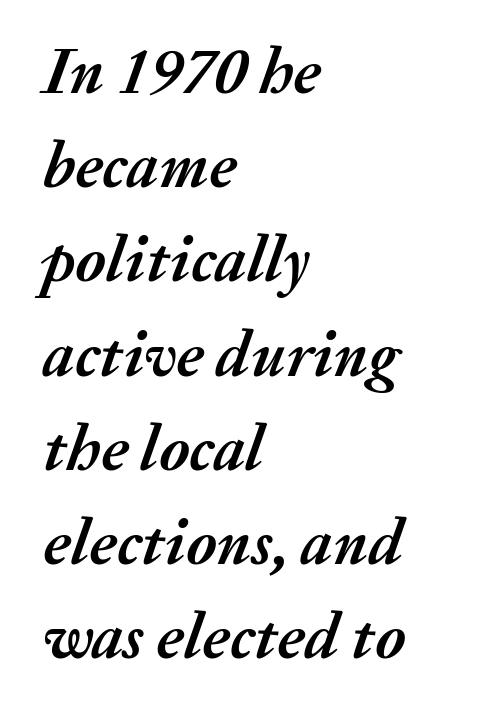
The image shows 65 px semibold type, italic (leaning right); set left-aligned, normal line spacing (1.45x), normal letter spacing, not underlined; medium stroke contrast and a medium x-height.
